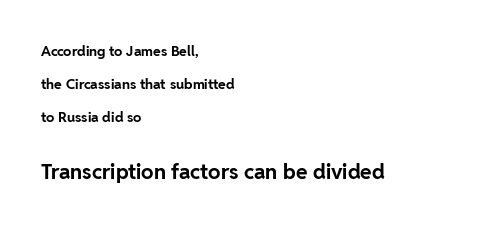
Notice how the stems are strictly vertical — no italics here. Only glyphs here, with clear space below each row. Compared with a centered layout, this one pins lines to the left instead. Students, note that the glyphs here touch the page at normal intervals. Type size steps up from the first block to the second.
